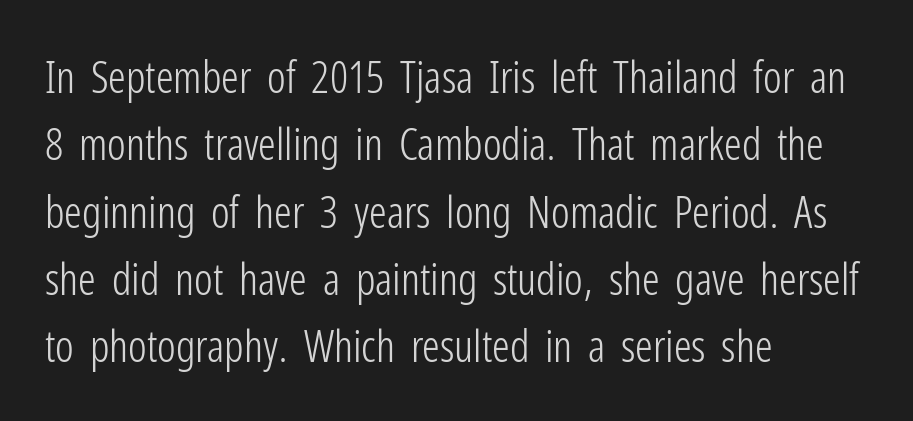
{"serif": "no", "italic": "no", "bold": "no", "weight": "light", "width": "condensed", "stroke_contrast": "low", "x_height": "medium", "monospaced": "no", "underline": "no", "align": "left", "line_spacing": "normal", "line_spacing_ratio": 1.53, "letter_spacing": "normal", "letter_spacing_em": 0.0, "glyph_px": 44}
